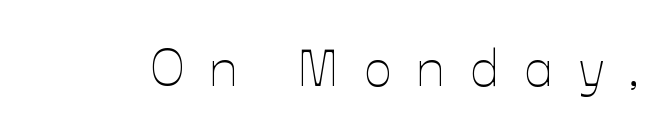
The image shows 53 px thin type, upright; set unusually wide letter spacing (+0.45 em), not underlined; low stroke contrast and a medium x-height.
